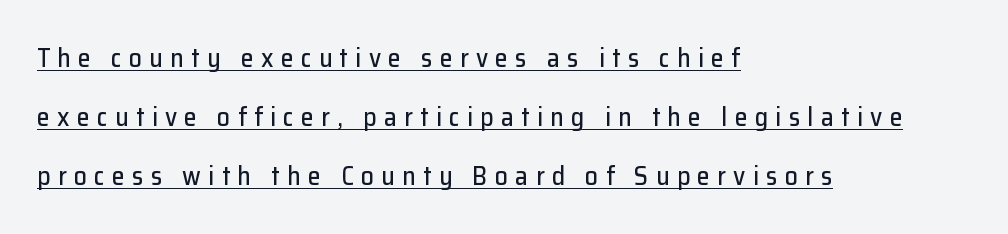
Layout note: lines flush left. You can see a thin bar hugging the bottom of the glyphs. Each new line begins a long way beneath the previous one. The axis of the letterforms is exactly vertical. This sample uses expanded letter spacing, leaving extra air between glyphs.
